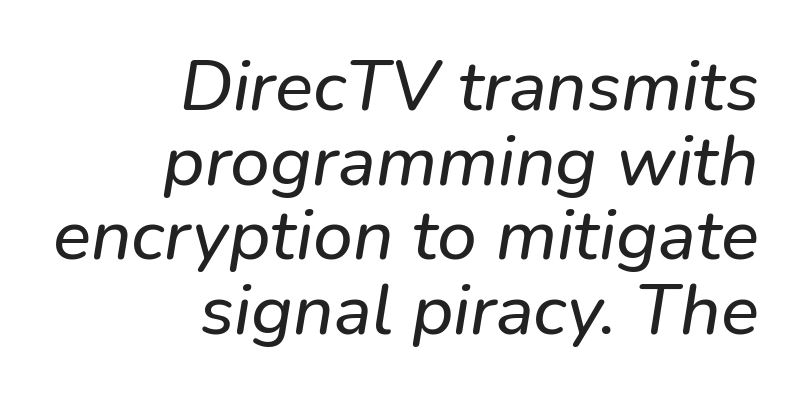
Q: Is the text italic (slanted)? A: Yes, it leans right by about 9 degrees.
Q: Is the text underlined? A: No.
Q: How is the paragraph aligned? A: Right-aligned.
Q: Is the spacing between letters normal or unusually wide? A: Normal.
Q: Is the spacing between lines tight, normal or loose? A: Tight.
Q: Width (condensed, normal, or wide)? A: Normal.
Q: Stroke contrast? A: Low.
Q: x-height? A: Medium.
Q: Monospaced? A: No.
